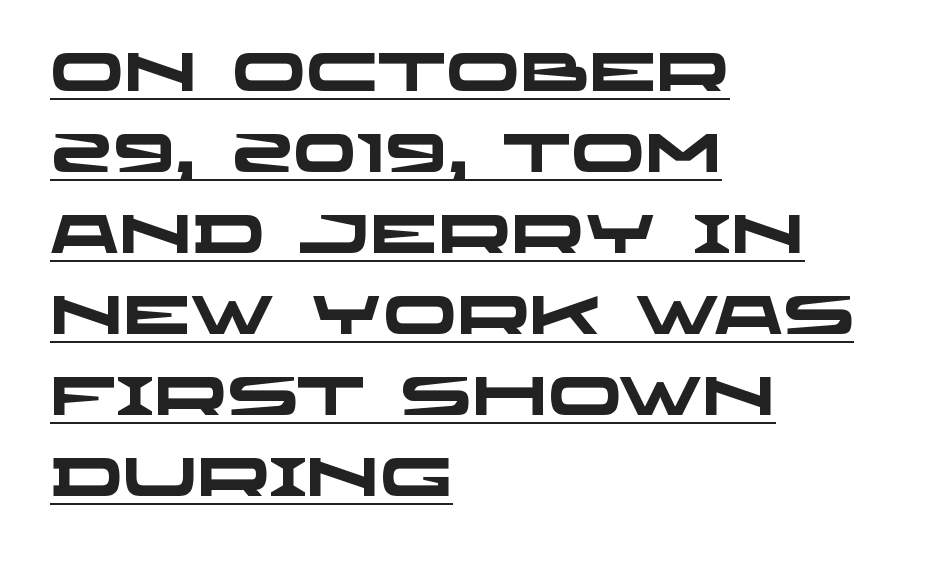
The image shows 54 px heavy, wide sans-serif type; set left-aligned, normal line spacing (1.5x), normal letter spacing, underlined; low stroke contrast and a large x-height.
